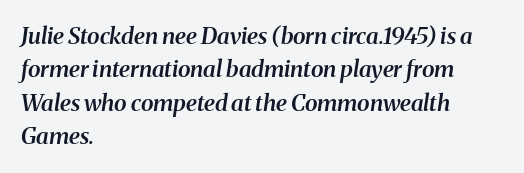
Q: Is the text bold? A: Semi-bold.
Q: Is the text italic (slanted)? A: Yes, it leans right by about 8 degrees.
Q: Is the text underlined? A: No.
Q: How is the paragraph aligned? A: Left-aligned.
Q: Is the spacing between letters normal or unusually wide? A: Normal.
Q: Is the spacing between lines tight, normal or loose? A: Normal.
